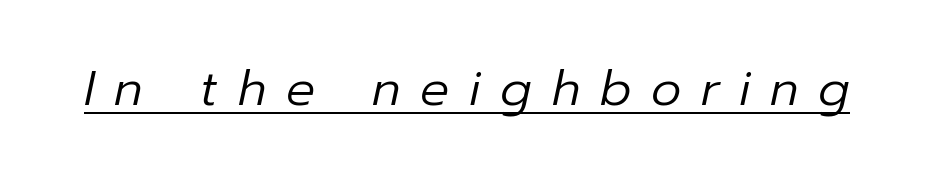
Varying glyph widths throughout — classic text-font behaviour. The sample's only ornament is a line tracing under the words. Between one letter and the next there's a generous, obvious gap. There's an unmistakable incline to the writing here.
